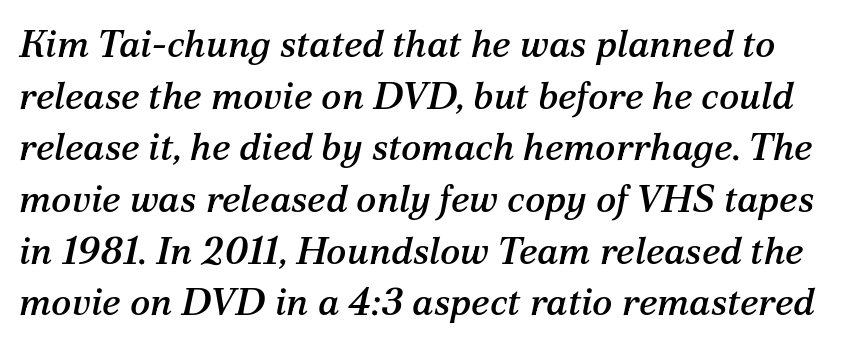
{"serif": "yes", "italic": "yes", "lean": "right", "slant_degrees": 12, "width": "normal", "stroke_contrast": "medium", "x_height": "medium", "monospaced": "no", "underline": "no", "line_spacing": "normal", "line_spacing_ratio": 1.36, "letter_spacing": "normal", "letter_spacing_em": 0.0, "glyph_px": 38}
